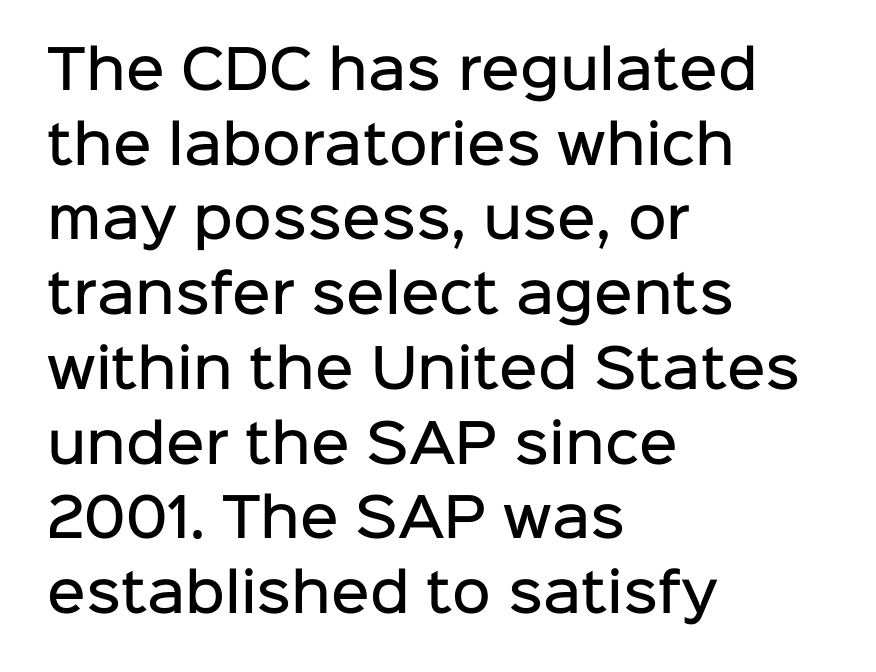
{"serif": "no", "italic": "no", "bold": "semi", "weight": "semibold", "width": "normal", "stroke_contrast": "low", "x_height": "medium", "monospaced": "no", "underline": "no", "align": "left", "line_spacing": "normal", "line_spacing_ratio": 1.41, "letter_spacing": "normal", "letter_spacing_em": 0.0, "glyph_px": 53}
